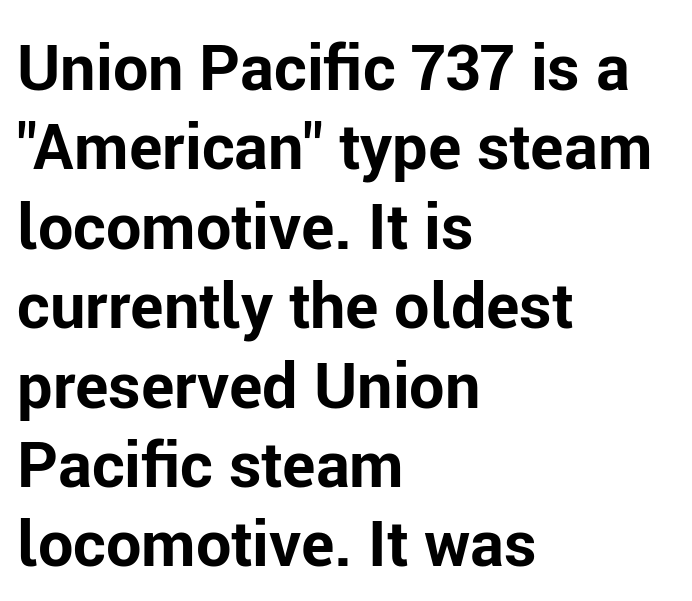
The image shows 63 px bold sans-serif type, upright; set left-aligned, normal line spacing (1.26x), normal letter spacing, not underlined; low stroke contrast and a medium x-height.
